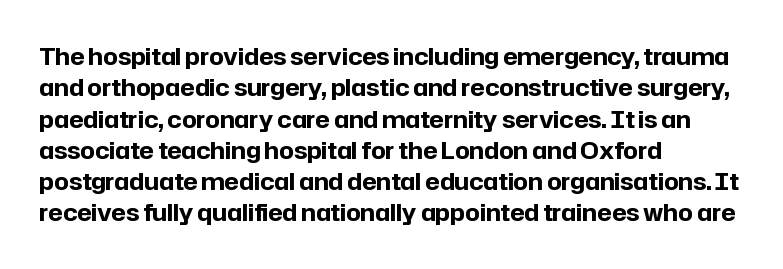
If you drew a line through each stem, it would be perfectly vertical. The face used here has the dense, thick strokes of a bold. All the whitespace from short lines collects on the right. Observe the ordinary spacing: letters are neighbours, not strangers. Rule under the text: the space is simply empty.
